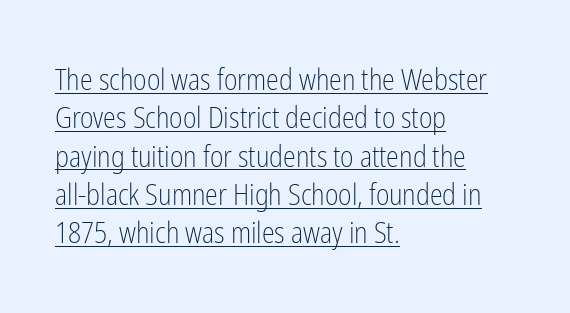
The typesetter has applied underlining to the passage shown. The ragged edge is on the right, which tells us the setting is flush left. Glyph-to-glyph distance matches everyday printed text. Unlike italic type, these characters show no tilt at all. The passage shown is typed in a proportional face where columns would drift. Weight: regular or lighter.
